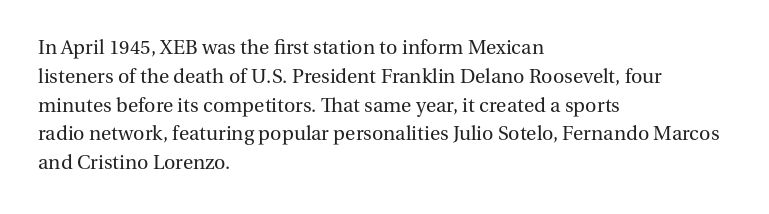
Each new line begins a customary step beneath the previous one. Stems here are at most as thick as an everyday book face. Words appear dense and cohesive because spacing is normal. Descenders hang freely into open space. The axis of the letterforms is exactly vertical.
